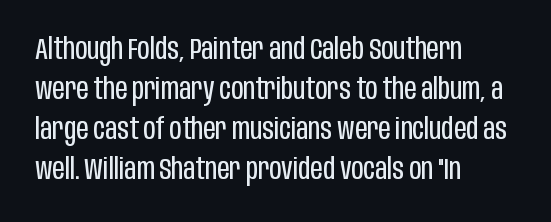
Vertical spacing — default. Anything drawn beneath the words? Only blank space. Horizontally, the lines are justified to the leading edge only. How are the letters spaced? Ordinarily, with no added tracking. The passage shown is typeset with a sans-serif family.
